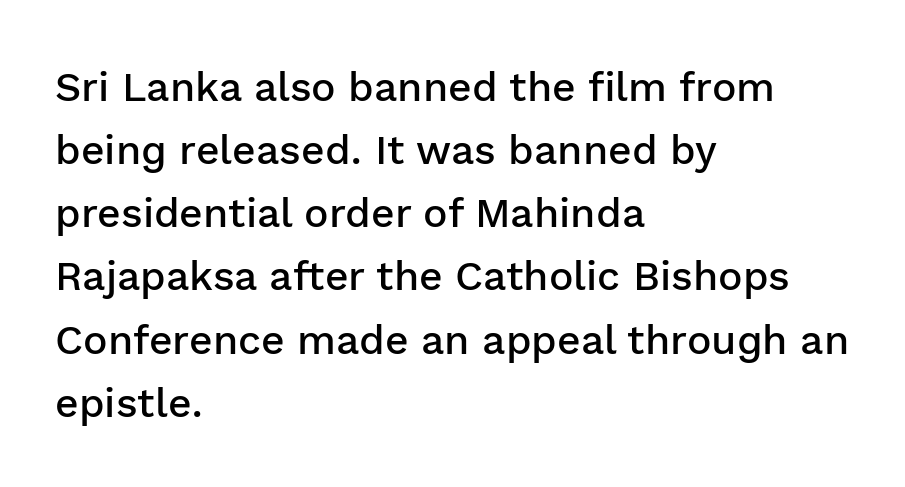
The image shows 41 px semibold sans-serif type, upright; set left-aligned, normal line spacing (1.54x), normal letter spacing, not underlined; low stroke contrast and a medium x-height.
